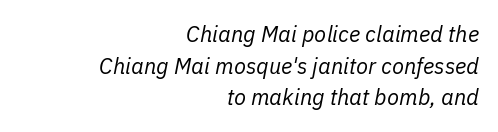
Check under the words: just untouched page. The text block is weighted toward the right margin, trailing off unevenly leftward. The rendering applies a slant to the glyphs. These lines sit exactly where default settings would place them. Words appear dense and cohesive because spacing is normal.
